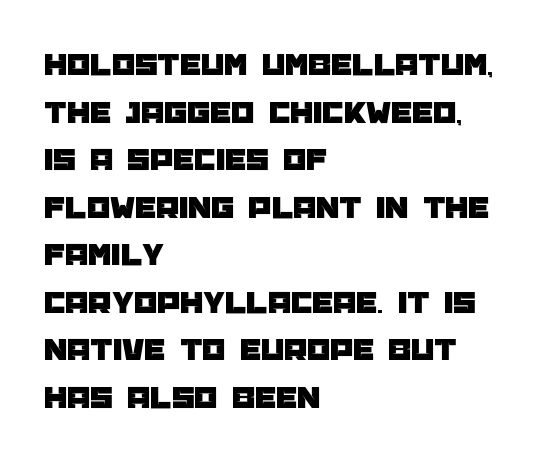
Q: Is the text italic (slanted)? A: No, it is upright.
Q: Is the typeface a serif or a sans-serif typeface? A: Sans-serif.
Q: Is the text underlined? A: No.
Q: How is the paragraph aligned? A: Left-aligned.
Q: Is the spacing between letters normal or unusually wide? A: Normal.
Q: Is the spacing between lines tight, normal or loose? A: Normal.
Q: Width (condensed, normal, or wide)? A: Normal.
Q: Stroke contrast? A: Low.
Q: x-height? A: Large.
Q: Monospaced? A: No.
